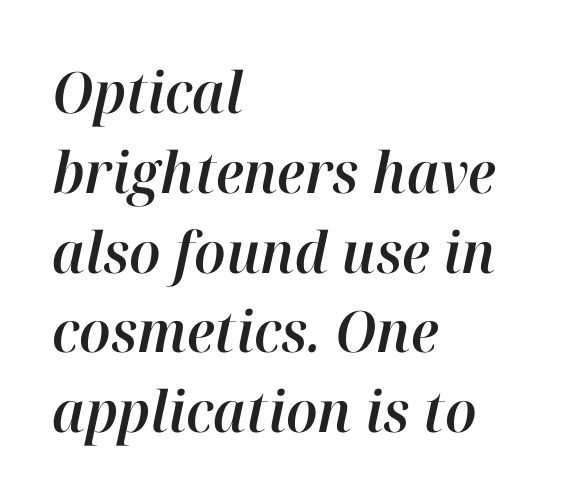
The image shows 57 px text type, italic (leaning right); set left-aligned, normal line spacing (1.4x), normal letter spacing, not underlined; high stroke contrast and a medium x-height.
